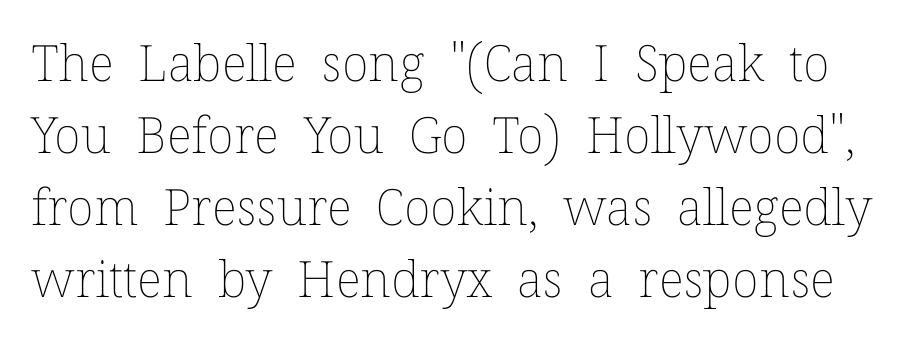
Words float on clear page, feet unadorned. This reads as an unemphasized weight, regular at the heaviest. Regular leading. Posture: upright roman. A typesetter would call this proportional, since set widths differ per character.
